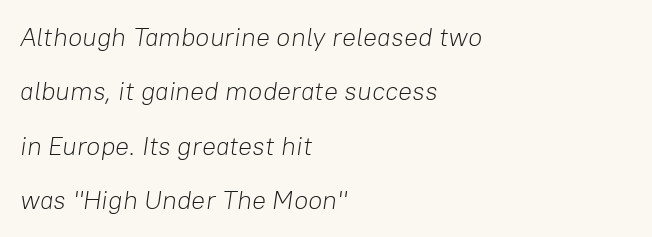
Q: Is the text bold? A: No.
Q: Is the text italic (slanted)? A: Yes, it leans right by about 8 degrees.
Q: Is the text underlined? A: No.
Q: How is the paragraph aligned? A: Left-aligned.
Q: Is the spacing between letters normal or unusually wide? A: Normal.
Q: Is the spacing between lines tight, normal or loose? A: Loose.
